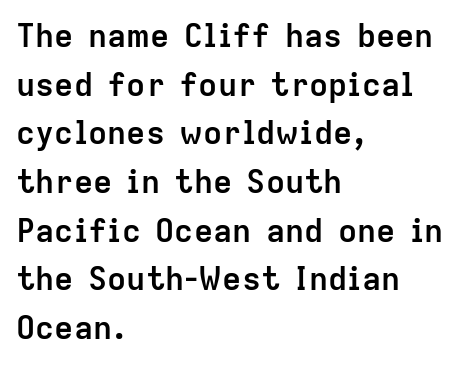
{"serif": "no", "italic": "no", "bold": "yes", "weight": "semibold", "width": "normal", "stroke_contrast": "low", "x_height": "medium", "monospaced": "no", "underline": "no", "align": "left", "line_spacing": "normal", "line_spacing_ratio": 1.52, "letter_spacing": "normal", "letter_spacing_em": 0.0, "glyph_px": 32}
